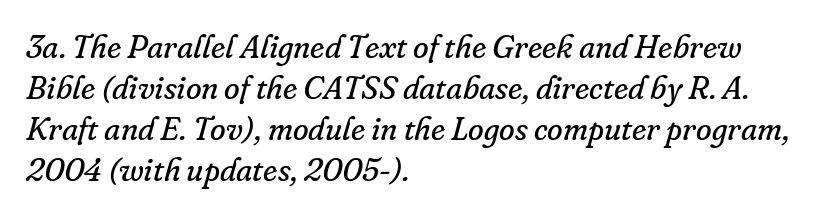
{"serif": "yes", "italic": "yes", "lean": "right", "slant_degrees": 16, "bold": "no", "weight": "regular", "width": "normal", "stroke_contrast": "low", "x_height": "small", "monospaced": "no", "underline": "no", "align": "left", "line_spacing": "normal", "line_spacing_ratio": 1.28, "letter_spacing": "normal", "letter_spacing_em": 0.0, "glyph_px": 32}
